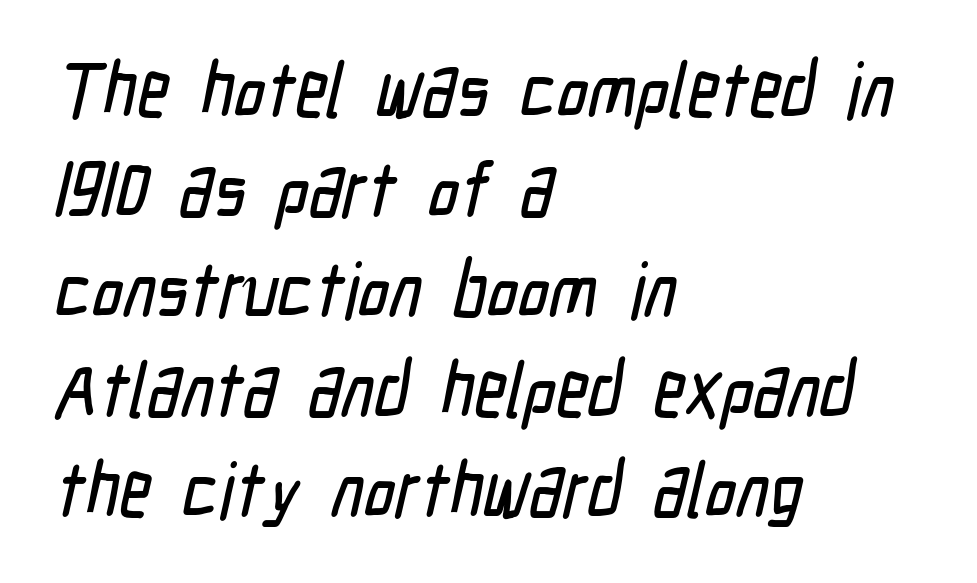
Q: Is the typeface a serif or a sans-serif typeface? A: Sans-serif.
Q: Is the text underlined? A: No.
Q: How is the paragraph aligned? A: Left-aligned.
Q: Is the spacing between letters normal or unusually wide? A: Normal.
Q: Is the spacing between lines tight, normal or loose? A: Normal.
Q: Width (condensed, normal, or wide)? A: Condensed.
Q: Stroke contrast? A: Low.
Q: x-height? A: Medium.
Q: Monospaced? A: No.
